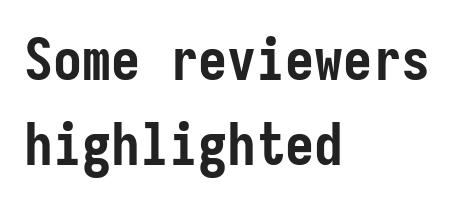
The image shows 58 px semibold, condensed sans-serif type, upright, monospaced; set left-aligned, normal line spacing (1.47x), normal letter spacing, not underlined; low stroke contrast and a medium x-height.
